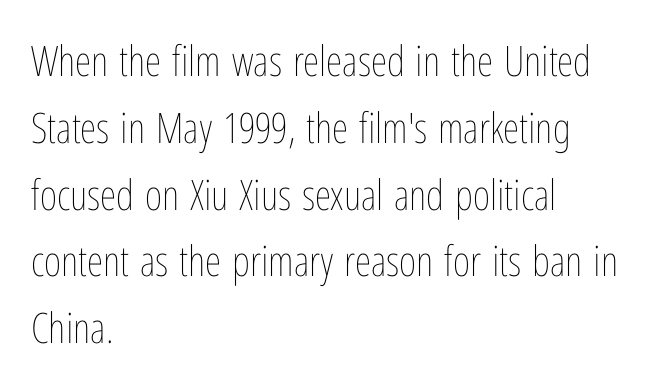
Q: Is the text bold? A: No.
Q: Is the text italic (slanted)? A: No, it is upright.
Q: Is the text underlined? A: No.
Q: How is the paragraph aligned? A: Left-aligned.
Q: Is the spacing between letters normal or unusually wide? A: Normal.
Q: Is the spacing between lines tight, normal or loose? A: Normal.
Q: Width (condensed, normal, or wide)? A: Condensed.
Q: Stroke contrast? A: Low.
Q: x-height? A: Medium.
Q: Monospaced? A: No.
